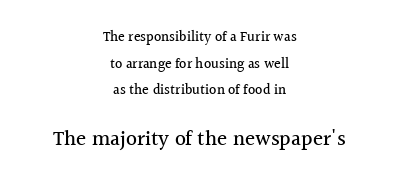
You could fit nearly another row in the gap between these rows. Line starts and ends both wander, symmetrically. Italic? Not at all — the glyphs are vertical. Clear beneath every line of the passage.
